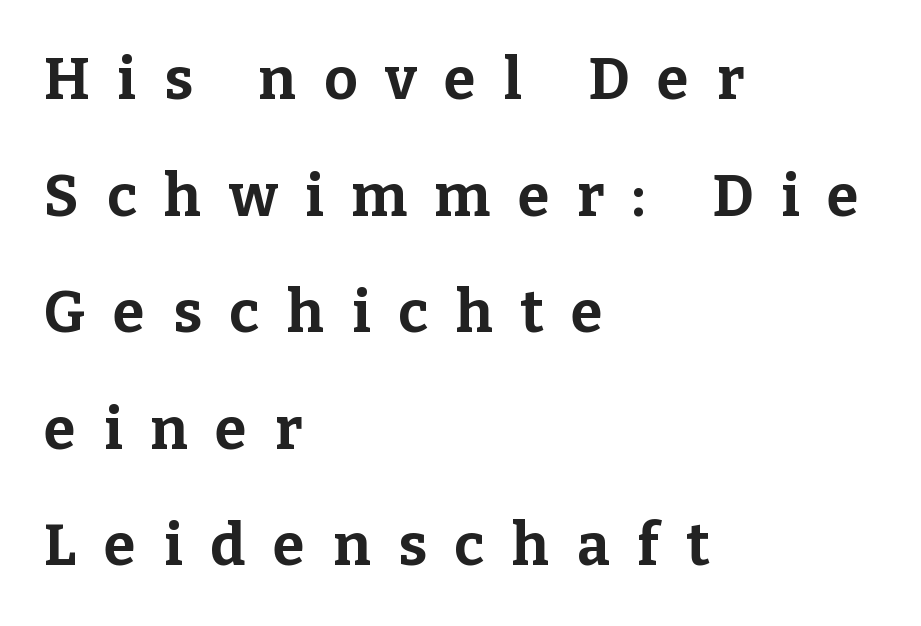
Visually the block forms a straight wall on the left and a jagged coastline on the right. You'd pick this weight for a headline — it's a proper bold. Words appear elongated and porous because spacing is wide. The rendering uses natural spacing where letterforms have individual widths. Underline: absent. The passage shown is typeset with a serif family.
